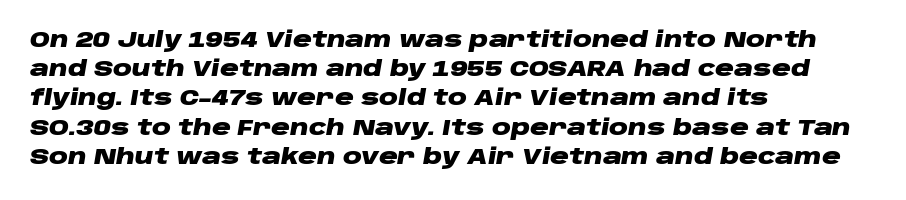
The image shows 21 px bold type, italic (leaning right); set left-aligned, normal line spacing (1.39x), normal letter spacing, not underlined.
